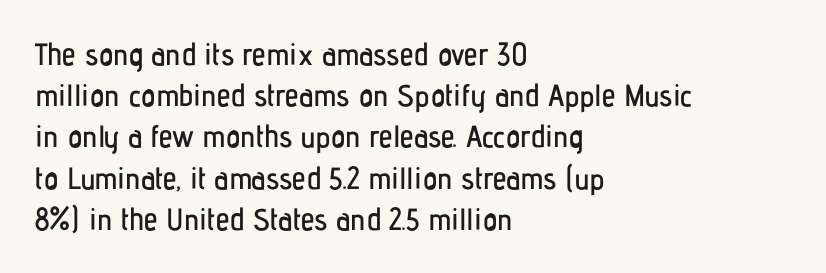
The image shows 31 px condensed sans-serif type, upright; set left-aligned, normal line spacing (1.33x), normal letter spacing, not underlined; low stroke contrast and a medium x-height.
